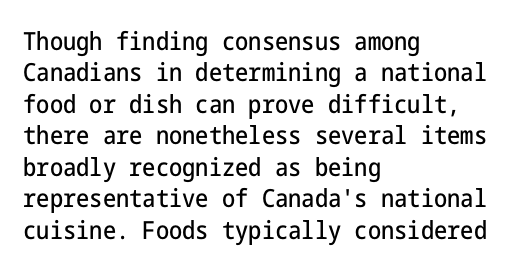
{"italic": "no", "underline": "no", "align": "left", "line_spacing": "normal", "line_spacing_ratio": 1.26, "letter_spacing": "normal", "letter_spacing_em": 0.0, "glyph_px": 25}
